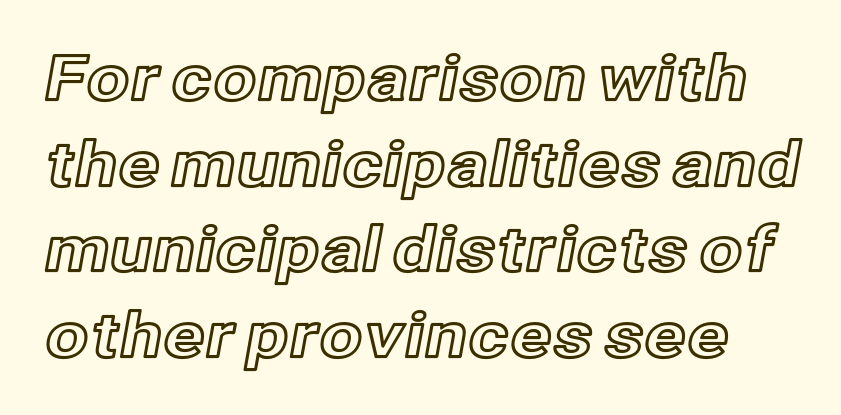
The image shows 62 px text type; set normal line spacing (1.38x), normal letter spacing, not underlined; a medium x-height.
